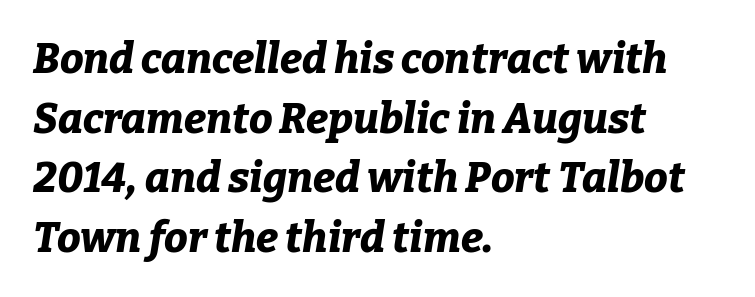
The image shows 42 px bold type, italic (leaning right); set left-aligned, normal line spacing (1.42x), normal letter spacing, not underlined; low stroke contrast and a medium x-height.
